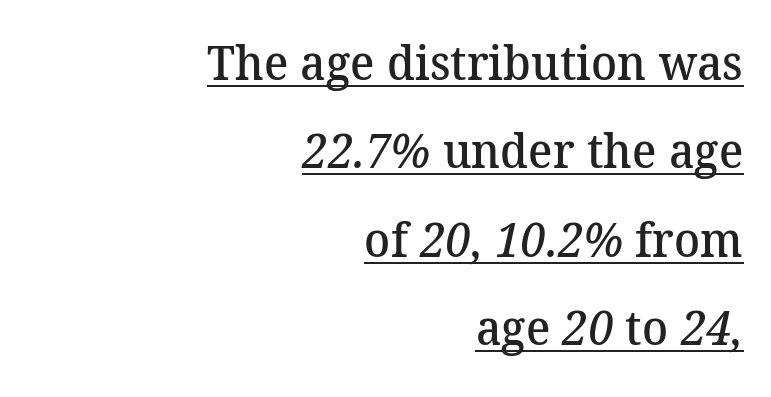
The image shows 48 px semibold serif type; set right-aligned, line spacing 1.84x, normal letter spacing, underlined; medium stroke contrast and a medium x-height.
